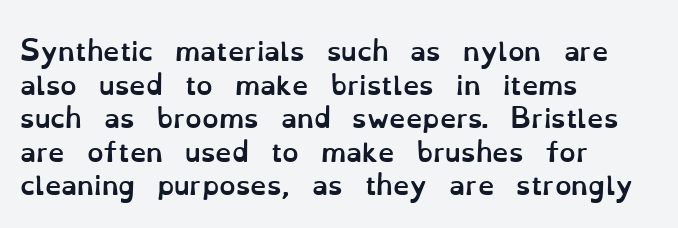
{"italic": "no", "bold": "yes", "underline": "no", "align": "left", "line_spacing": "normal", "line_spacing_ratio": 1.29, "letter_spacing": "normal", "letter_spacing_em": 0.0, "glyph_px": 26}
